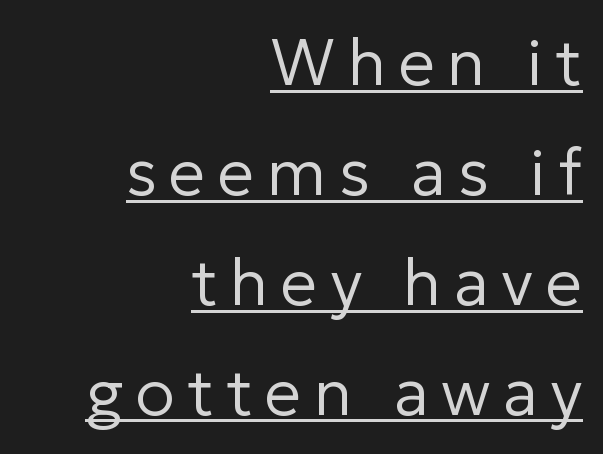
The image shows 65 px regular-weight sans-serif type, upright; set right-aligned, normal line spacing (1.69x), underlined; low stroke contrast and a medium x-height.
